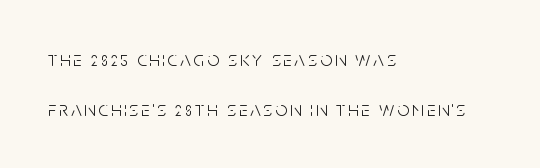
Horizontally, the lines are justified to the leading edge only. These lines stand farther apart than default settings would place them. The baseline area is clear. In terms of posture, this sample is upright. The cut favours lightness, reaching ordinary text weight at its darkest.
